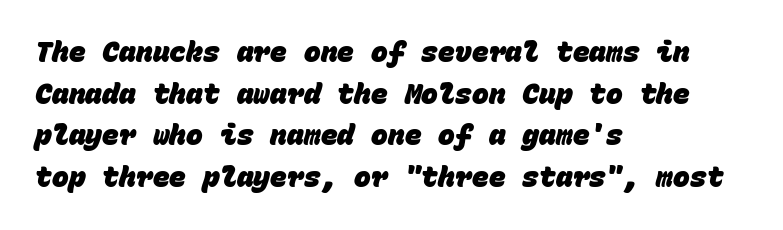
Check the space under the baseline: it is left empty. How heavy is the stroke? Heavy — this is a bold. The leading is moderate, giving the passage an even texture. In terms of letterform style, serifs are entirely absent. Nothing unusual about the tracking: characters are spaced as the font intends.
